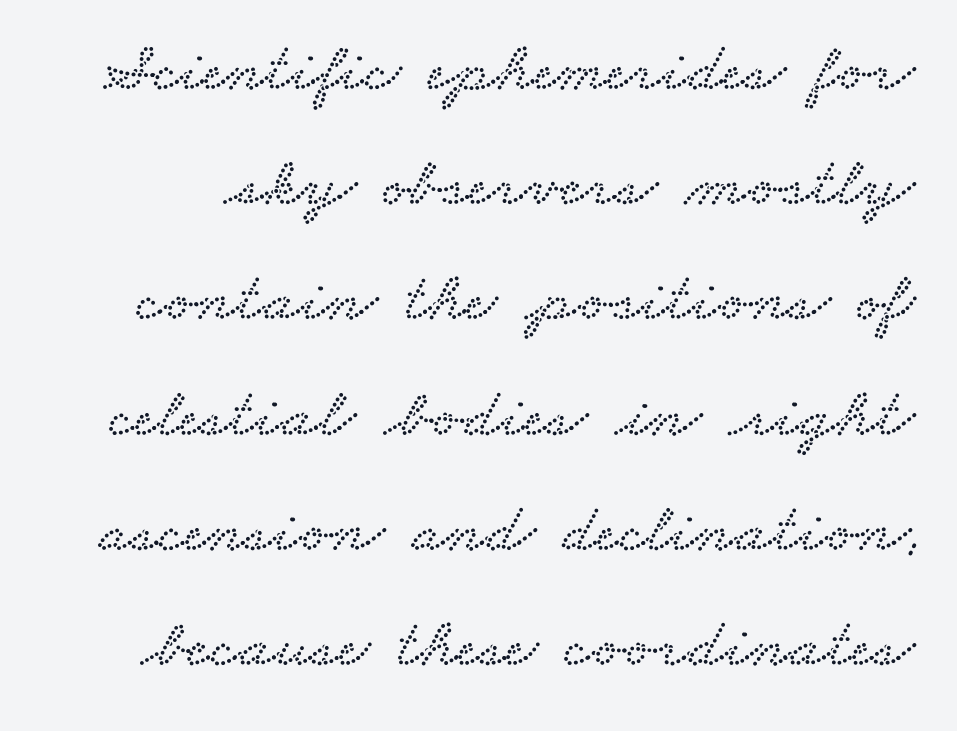
{"serif": "yes", "width": "wide", "stroke_contrast": "low", "x_height": "small", "monospaced": "no", "underline": "no", "line_spacing": "normal", "line_spacing_ratio": 1.67, "letter_spacing": "normal", "letter_spacing_em": 0.0, "glyph_px": 69}
